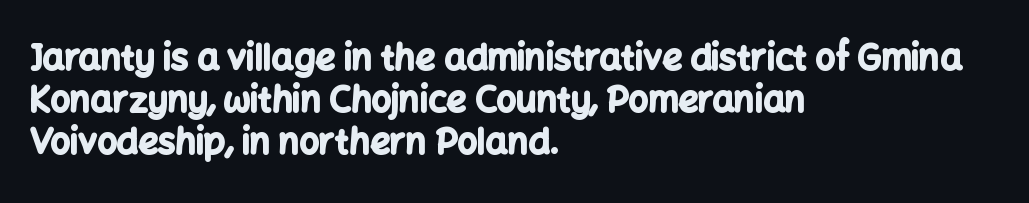
{"serif": "no", "italic": "no", "bold": "yes", "weight": "bold", "width": "normal", "stroke_contrast": "low", "x_height": "medium", "monospaced": "no", "underline": "no", "align": "left", "line_spacing_ratio": 1.2, "letter_spacing": "normal", "letter_spacing_em": 0.0, "glyph_px": 35}
